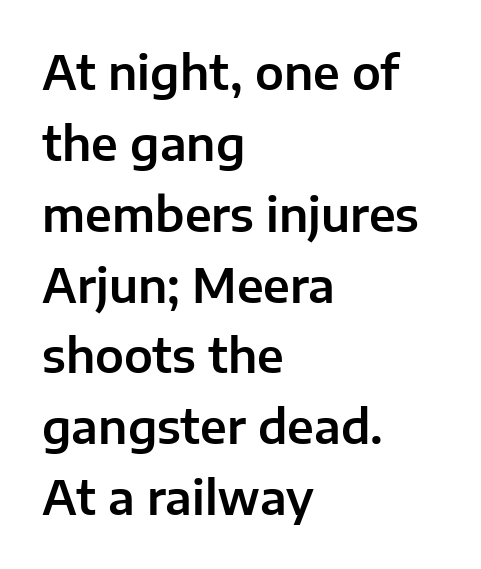
The image shows 46 px sans-serif type, upright; set left-aligned, normal line spacing (1.54x), normal letter spacing, not underlined; low stroke contrast and a medium x-height.
